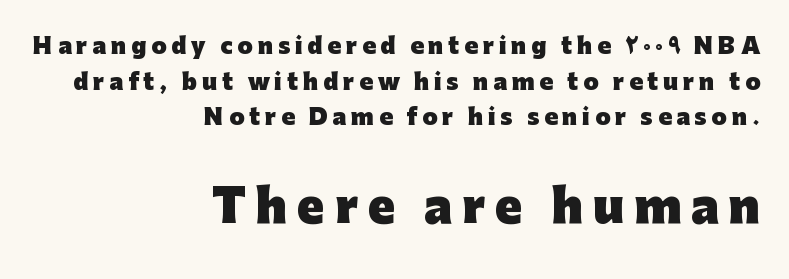
The letters in the lower block stand taller than those in the block above. Descenders are the only things crossing below the line. Caption: bold face, heavy strokes. Horizontal bands of white between lines are of average thickness. Visually the block forms a straight wall on the right and a jagged coastline on the left. A typesetter would call this heavily tracked-out type.
